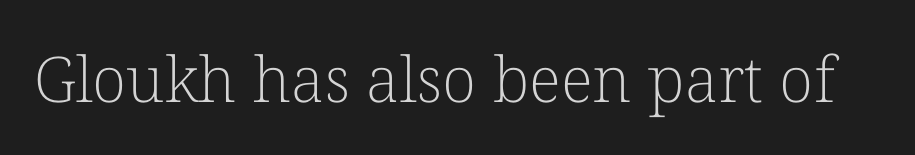
{"serif": "yes", "italic": "no", "bold": "no", "weight": "light", "width": "normal", "stroke_contrast": "low", "x_height": "medium", "monospaced": "no", "underline": "no", "letter_spacing": "normal", "letter_spacing_em": 0.0, "glyph_px": 63}
